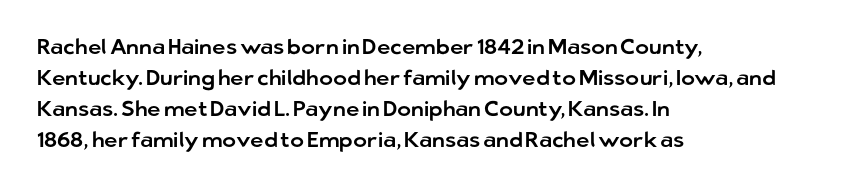
Q: Is the text italic (slanted)? A: No, it is upright.
Q: Is the text underlined? A: No.
Q: How is the paragraph aligned? A: Left-aligned.
Q: Is the spacing between letters normal or unusually wide? A: Normal.
Q: Is the spacing between lines tight, normal or loose? A: Normal.
